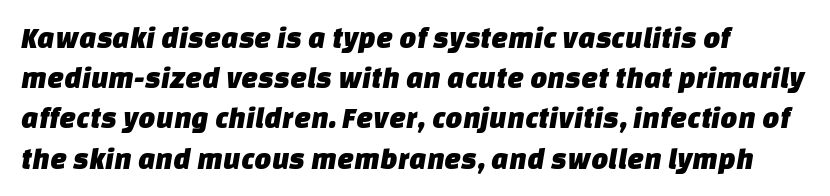
{"serif": "no", "width": "normal", "stroke_contrast": "low", "x_height": "large", "monospaced": "no", "underline": "no", "line_spacing": "normal", "line_spacing_ratio": 1.34, "letter_spacing": "normal", "letter_spacing_em": 0.0, "glyph_px": 30}
